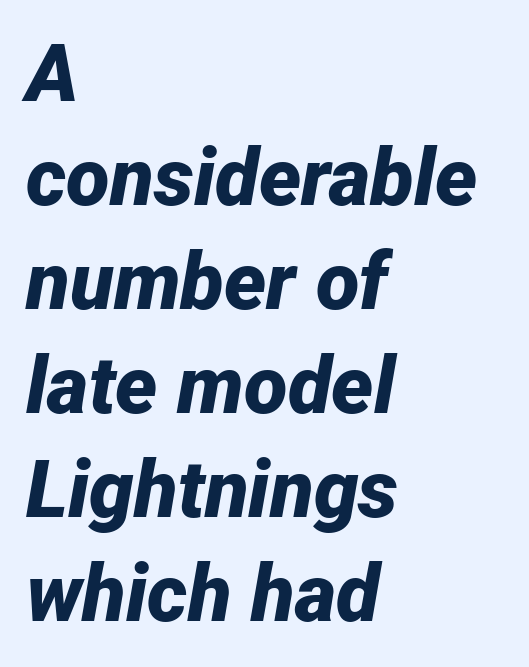
The image shows 80 px bold type, italic (leaning right); set left-aligned, normal line spacing (1.3x), normal letter spacing, not underlined; low stroke contrast and a medium x-height.
